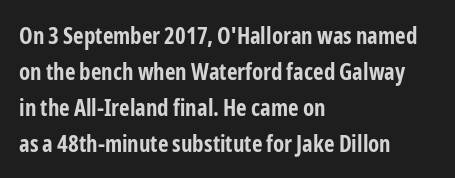
The line-height multiplier appears to be the usual default. Plain, unruled lines of type. The type is set solid horizontally, with unmodified tracking. Horizontal alignment here is leftward, the default for most running prose. Does the weight exceed regular? Yes, all the way to bold.
